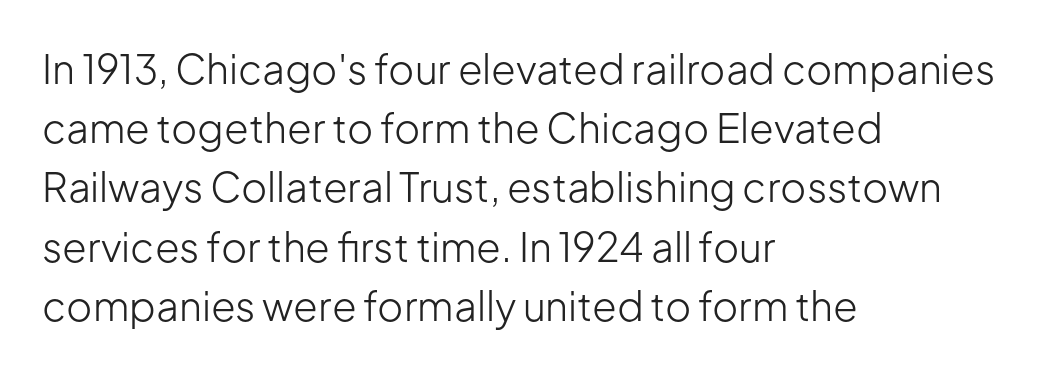
The image shows 40 px light sans-serif type, upright; set left-aligned, normal line spacing (1.48x), normal letter spacing, not underlined; low stroke contrast and a medium x-height.
